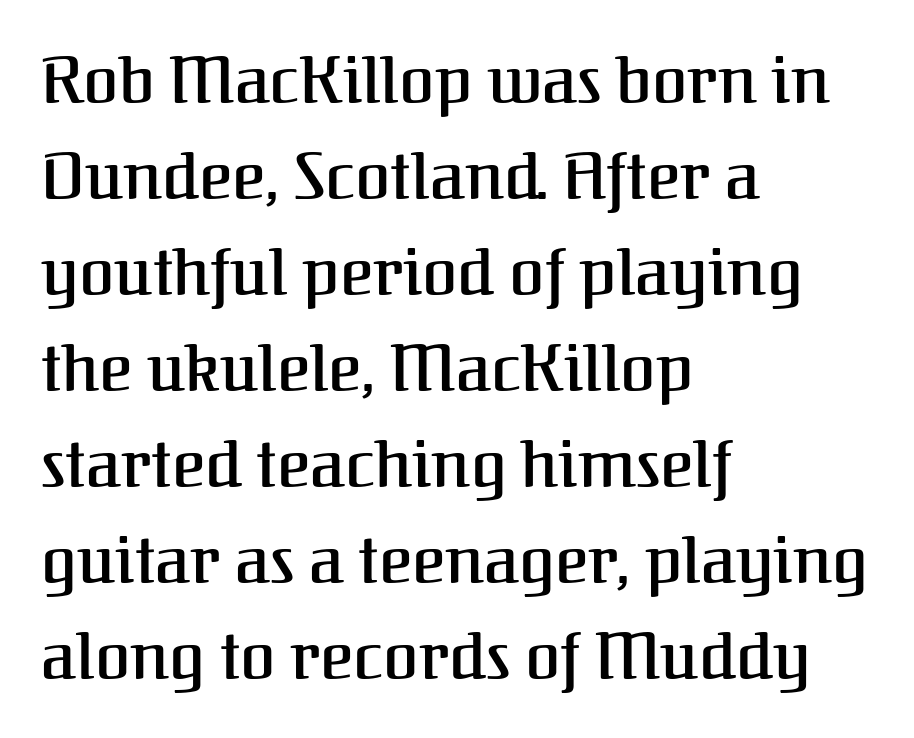
Q: Is the text italic (slanted)? A: No, it is upright.
Q: Is the typeface a serif or a sans-serif typeface? A: Serif.
Q: Is the text underlined? A: No.
Q: How is the paragraph aligned? A: Left-aligned.
Q: Is the spacing between letters normal or unusually wide? A: Normal.
Q: Is the spacing between lines tight, normal or loose? A: Normal.
Q: Width (condensed, normal, or wide)? A: Normal.
Q: Stroke contrast? A: Medium.
Q: x-height? A: Medium.
Q: Monospaced? A: No.
